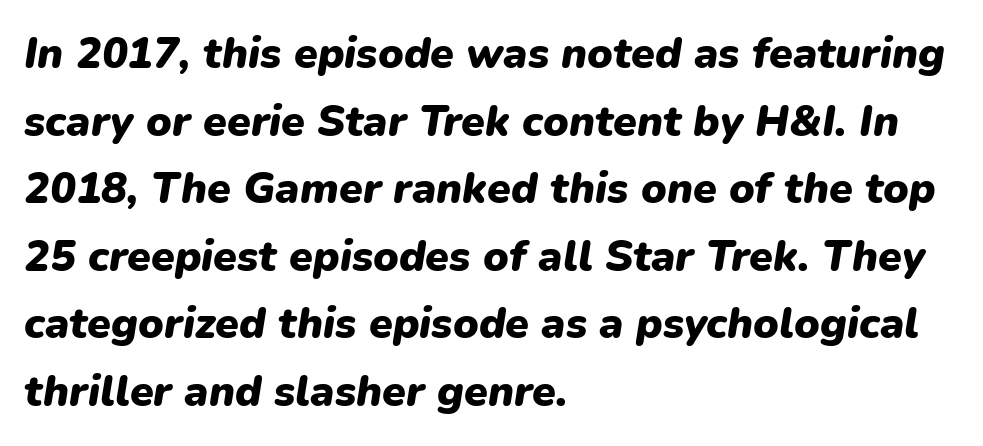
{"italic": "yes", "lean": "right", "slant_degrees": 9, "bold": "yes", "weight": "heavy", "width": "normal", "stroke_contrast": "low", "x_height": "medium", "monospaced": "no", "underline": "no", "align": "left", "line_spacing": "normal", "line_spacing_ratio": 1.57, "letter_spacing": "normal", "letter_spacing_em": 0.0, "glyph_px": 43}
